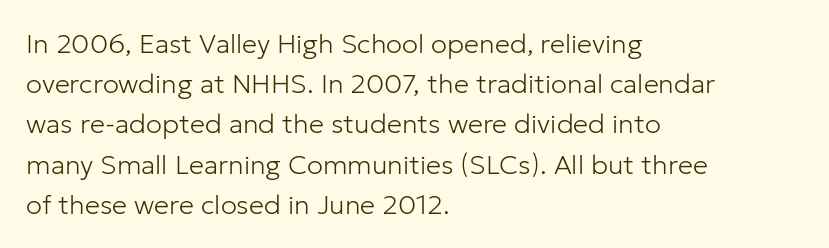
{"italic": "no", "bold": "no", "underline": "no", "align": "left", "line_spacing": "normal", "line_spacing_ratio": 1.49, "letter_spacing": "normal", "letter_spacing_em": 0.0, "glyph_px": 27}
